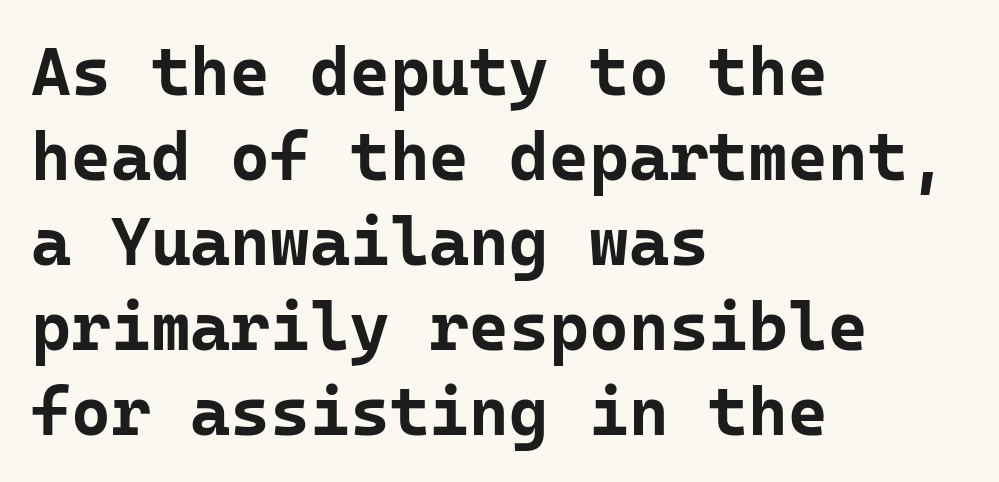
The image shows 68 px bold sans-serif type, upright, monospaced; set left-aligned, normal line spacing (1.25x), normal letter spacing, not underlined; low stroke contrast and a medium x-height.
